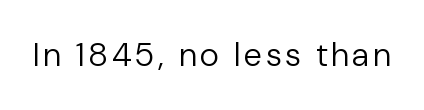
Varying glyph widths throughout — classic text-font behaviour. Nope, not italic — everything's standing straight. The font sits on the lighter half of the weight spectrum, regular included. Stroke terminals: plain, sans-serif.
